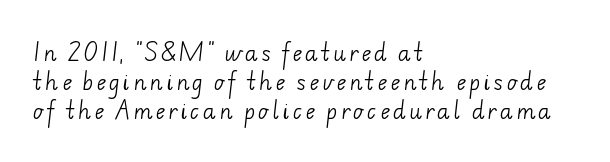
Q: Is the text bold? A: No.
Q: Is the text underlined? A: No.
Q: How is the paragraph aligned? A: Left-aligned.
Q: Is the spacing between lines tight, normal or loose? A: Normal.
